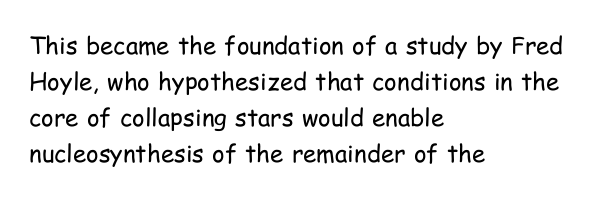
{"italic": "no", "bold": "no", "underline": "no", "align": "left", "line_spacing": "normal", "line_spacing_ratio": 1.5, "letter_spacing": "normal", "letter_spacing_em": 0.0, "glyph_px": 24}
